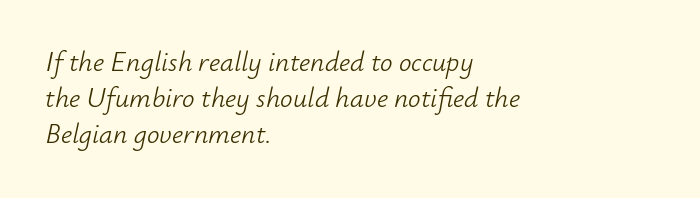
Q: Is the text bold? A: No.
Q: Is the text italic (slanted)? A: Yes, it leans right by about 12 degrees.
Q: Is the text underlined? A: No.
Q: How is the paragraph aligned? A: Left-aligned.
Q: Is the spacing between letters normal or unusually wide? A: Normal.
Q: Is the spacing between lines tight, normal or loose? A: Normal.
Q: Width (condensed, normal, or wide)? A: Normal.
Q: Stroke contrast? A: Low.
Q: x-height? A: Small.
Q: Monospaced? A: No.
